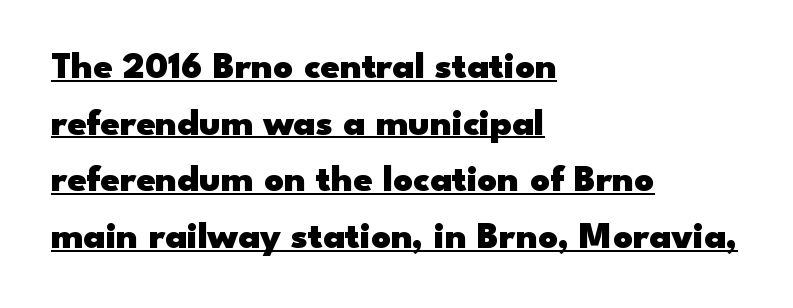
{"serif": "no", "italic": "no", "bold": "yes", "weight": "heavy", "width": "wide", "stroke_contrast": "low", "x_height": "small", "monospaced": "no", "underline": "yes", "align": "left", "line_spacing": "normal", "line_spacing_ratio": 1.49, "letter_spacing": "normal", "letter_spacing_em": 0.0, "glyph_px": 38}
